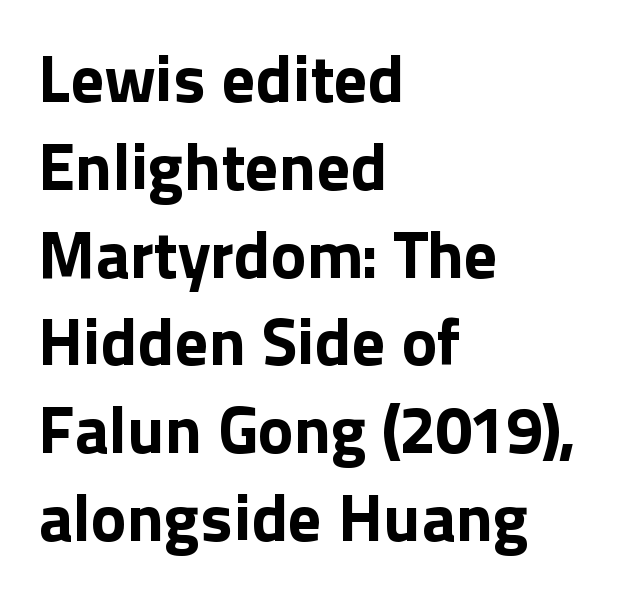
{"serif": "no", "italic": "no", "bold": "yes", "weight": "bold", "width": "normal", "x_height": "medium", "monospaced": "no", "underline": "no", "align": "left", "line_spacing": "normal", "line_spacing_ratio": 1.31, "letter_spacing": "normal", "letter_spacing_em": 0.0, "glyph_px": 67}
